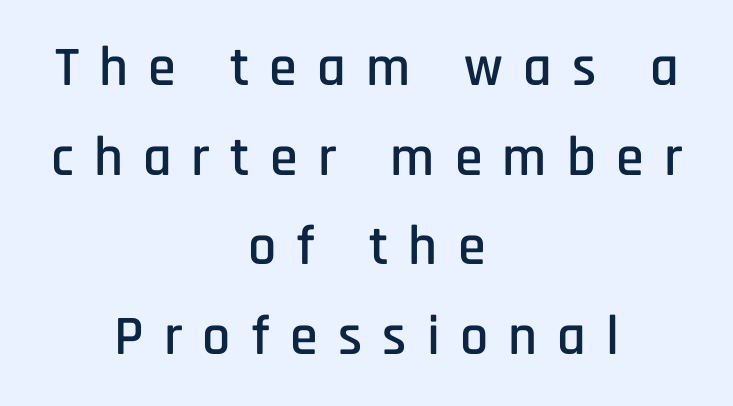
The image shows 56 px condensed sans-serif type, upright; set centered, normal line spacing (1.6x), unusually wide letter spacing (+0.36 em), not underlined; low stroke contrast and a large x-height.
